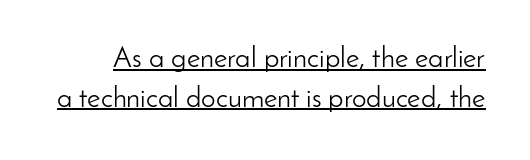
Q: Is the text bold? A: No.
Q: Is the text italic (slanted)? A: No, it is upright.
Q: Is the typeface a serif or a sans-serif typeface? A: Sans-serif.
Q: Is the text underlined? A: Yes.
Q: Is the spacing between letters normal or unusually wide? A: Normal.
Q: Is the spacing between lines tight, normal or loose? A: Normal.
Q: Width (condensed, normal, or wide)? A: Normal.
Q: Stroke contrast? A: Low.
Q: x-height? A: Small.
Q: Monospaced? A: No.
